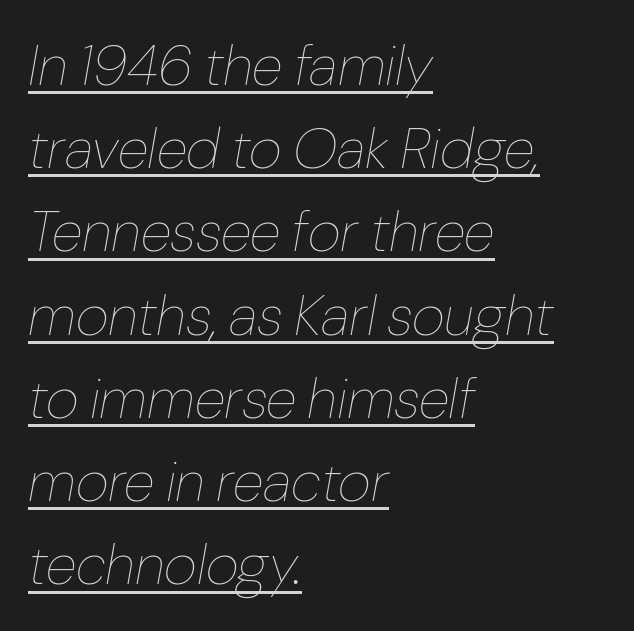
These lines are rendered in a variable-pitch font. Students, observe the line beneath the letters — that is underlining. Vertically, the passage feels balanced, rows spaced as you'd expect. Reading down the block, your eye returns to a fixed left position each line.
